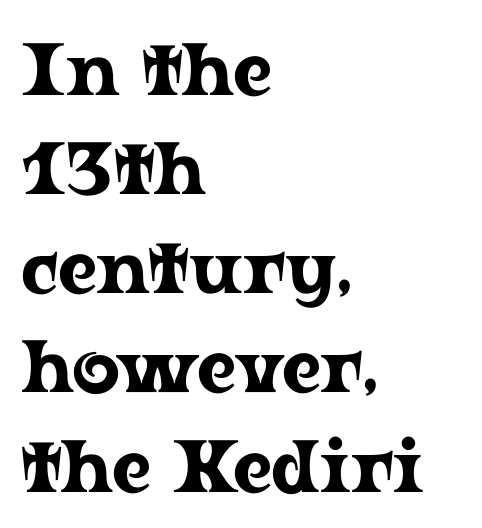
Look at the bottom of the vertical strokes: they flare into serifs here. There is no visible air inserted between adjacent glyphs. Compared with a centered layout, this one pins lines to the left instead. The rendering uses natural spacing where letterforms have individual widths. The area under the type is left untouched.
